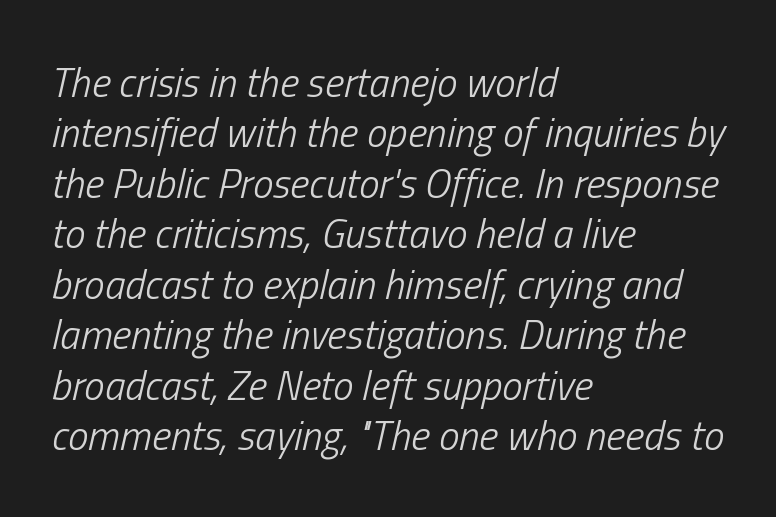
{"italic": "yes", "lean": "right", "slant_degrees": 13, "bold": "no", "weight": "light", "width": "condensed", "stroke_contrast": "low", "x_height": "medium", "monospaced": "no", "underline": "no", "align": "left", "line_spacing_ratio": 1.23, "letter_spacing": "normal", "letter_spacing_em": 0.0, "glyph_px": 41}
